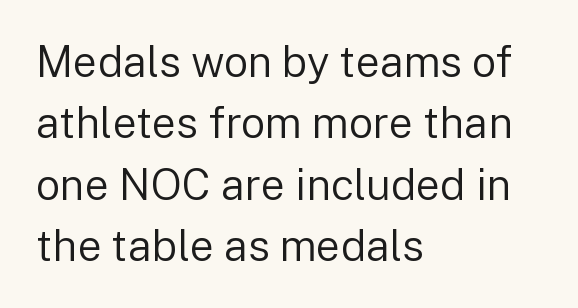
The letters advance in unequal steps, a hallmark of proportional type. When letters stand straight like this, we call the style roman or upright. The line-height multiplier appears to be the usual default. You could call the tracking neutral — neither tight nor loose. Unlike a traditional serif, this face leaves its strokes unadorned.
